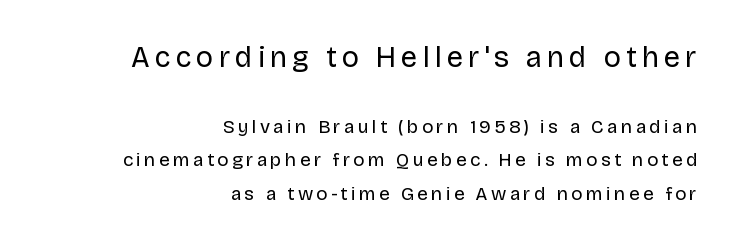
The image shows 29 px regular-weight sans-serif type, upright; set right-aligned, line spacing 1.77x, not underlined; the first (top) block is 1.53x larger; low stroke contrast and a large x-height.
